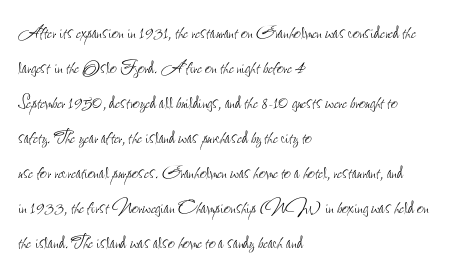
Q: Is the text bold? A: No.
Q: Is the text italic (slanted)? A: Yes.
Q: Is the text underlined? A: No.
Q: How is the paragraph aligned? A: Left-aligned.
Q: Is the spacing between letters normal or unusually wide? A: Normal.
Q: Is the spacing between lines tight, normal or loose? A: Normal.
